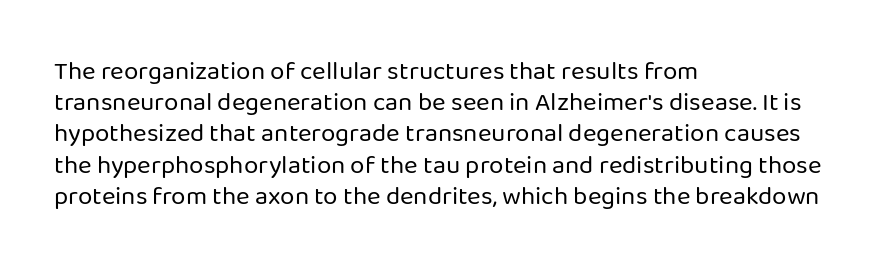
The image shows 26 px text type, upright; set left-aligned, line spacing 1.2x, normal letter spacing, not underlined.
